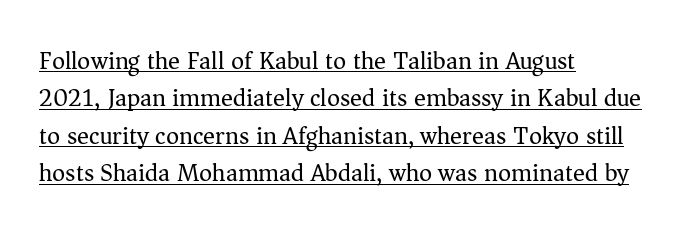
Q: Is the text bold? A: No.
Q: Is the text italic (slanted)? A: No, it is upright.
Q: Is the text underlined? A: Yes.
Q: How is the paragraph aligned? A: Left-aligned.
Q: Is the spacing between letters normal or unusually wide? A: Normal.
Q: Is the spacing between lines tight, normal or loose? A: Normal.
